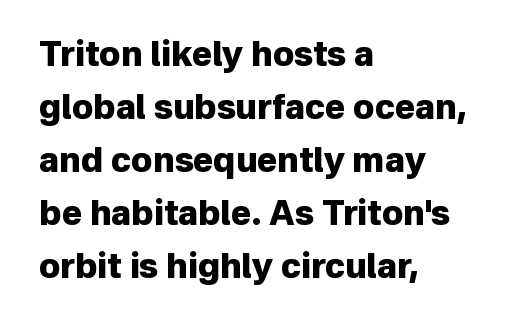
{"serif": "no", "italic": "no", "bold": "yes", "weight": "heavy", "width": "normal", "stroke_contrast": "low", "x_height": "medium", "monospaced": "no", "underline": "no", "align": "left", "line_spacing": "normal", "line_spacing_ratio": 1.56, "letter_spacing": "normal", "letter_spacing_em": 0.0, "glyph_px": 34}
